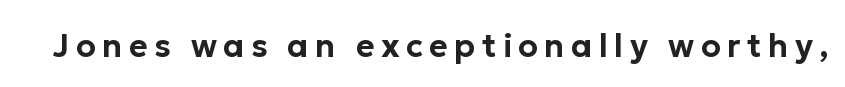
The image shows 32 px sans-serif type, upright; set unusually wide letter spacing (+0.2 em), not underlined; low stroke contrast and a medium x-height.
